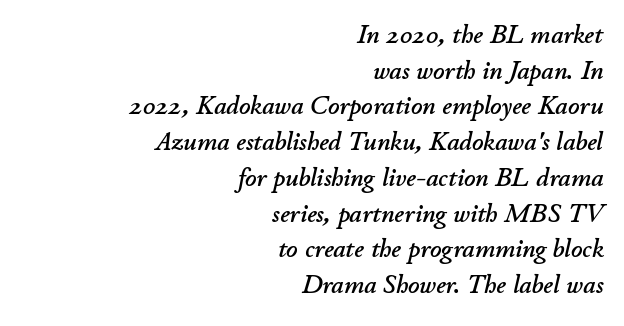
Q: Is the text italic (slanted)? A: Yes, it leans right by about 11 degrees.
Q: Is the text underlined? A: No.
Q: How is the paragraph aligned? A: Right-aligned.
Q: Is the spacing between letters normal or unusually wide? A: Normal.
Q: Is the spacing between lines tight, normal or loose? A: Normal.
